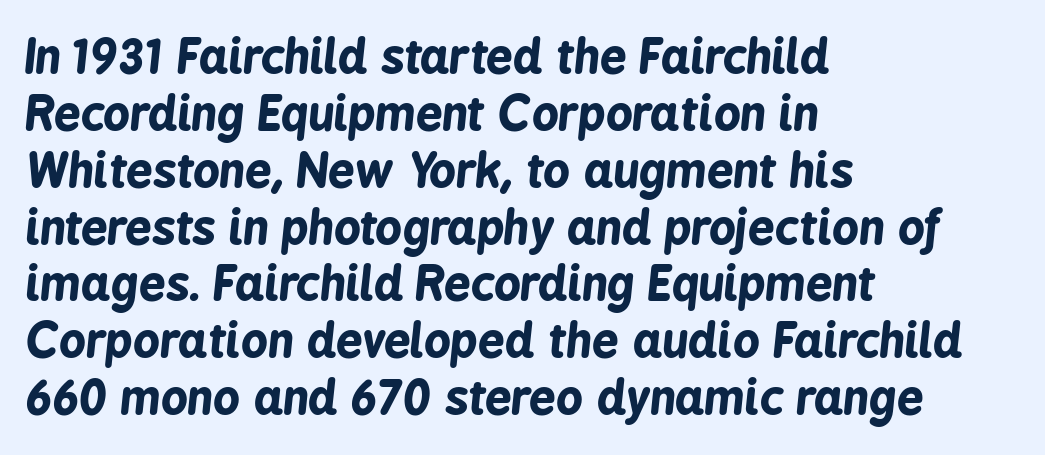
Q: Is the text bold? A: Yes.
Q: Is the text italic (slanted)? A: Yes, it leans right by about 6 degrees.
Q: Is the text underlined? A: No.
Q: How is the paragraph aligned? A: Left-aligned.
Q: Is the spacing between letters normal or unusually wide? A: Normal.
Q: Width (condensed, normal, or wide)? A: Condensed.
Q: Stroke contrast? A: Low.
Q: x-height? A: Medium.
Q: Monospaced? A: No.
